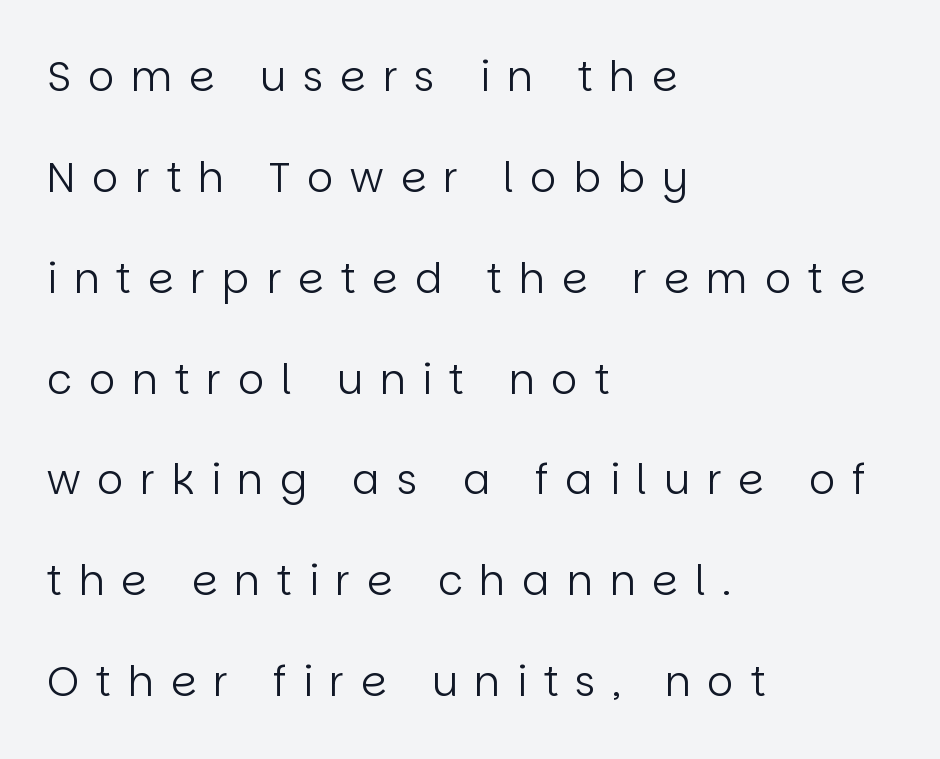
No chunkiness to these letters — they're not bold. To sum up the face: it is a sans, with no serifs. Looks like regular typesetting: each glyph gets only the width it needs. Check the space under the baseline: it is left empty. Airy leading. Each word looks stretched out because of the extra space between its letters.
